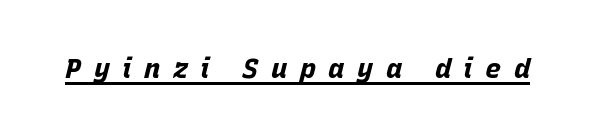
Italic: yes, the glyphs are oblique. Each glyph is drawn with heavy, bold strokes. This rendering features underlined lettering. Inter-character spacing is expanded well beyond the font's built-in metrics.
